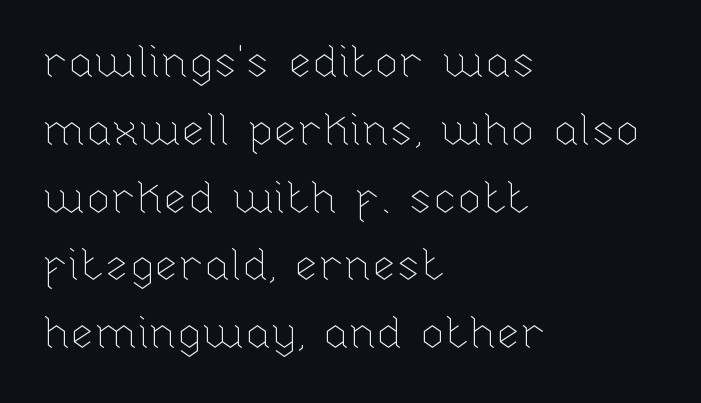
Q: Is the text bold? A: No.
Q: Is the text italic (slanted)? A: No, it is upright.
Q: Is the text underlined? A: No.
Q: How is the paragraph aligned? A: Left-aligned.
Q: Is the spacing between letters normal or unusually wide? A: Normal.
Q: Is the spacing between lines tight, normal or loose? A: Normal.
Q: Width (condensed, normal, or wide)? A: Normal.
Q: Stroke contrast? A: Low.
Q: x-height? A: Medium.
Q: Monospaced? A: No.
